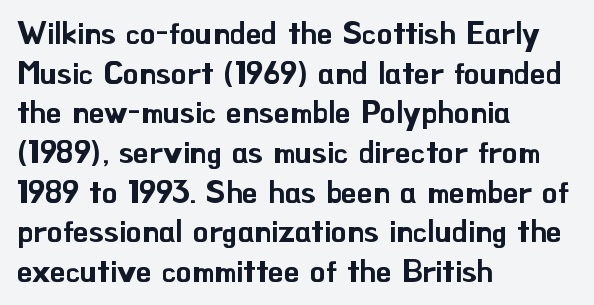
Q: Is the text italic (slanted)? A: No, it is upright.
Q: Is the typeface a serif or a sans-serif typeface? A: Sans-serif.
Q: Is the text underlined? A: No.
Q: How is the paragraph aligned? A: Left-aligned.
Q: Is the spacing between letters normal or unusually wide? A: Normal.
Q: Is the spacing between lines tight, normal or loose? A: Normal.
Q: Width (condensed, normal, or wide)? A: Normal.
Q: Stroke contrast? A: Low.
Q: x-height? A: Small.
Q: Monospaced? A: No.
